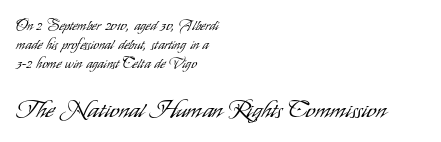
Q: Is the text bold? A: No.
Q: Is the text italic (slanted)? A: Yes.
Q: Is the text underlined? A: No.
Q: How is the paragraph aligned? A: Left-aligned.
Q: Is the spacing between letters normal or unusually wide? A: Normal.
Q: Is the spacing between lines tight, normal or loose? A: Normal.
Q: Which block of text is set in a larger size, the first (top) or the second (bottom)? A: The second (bottom) one.
